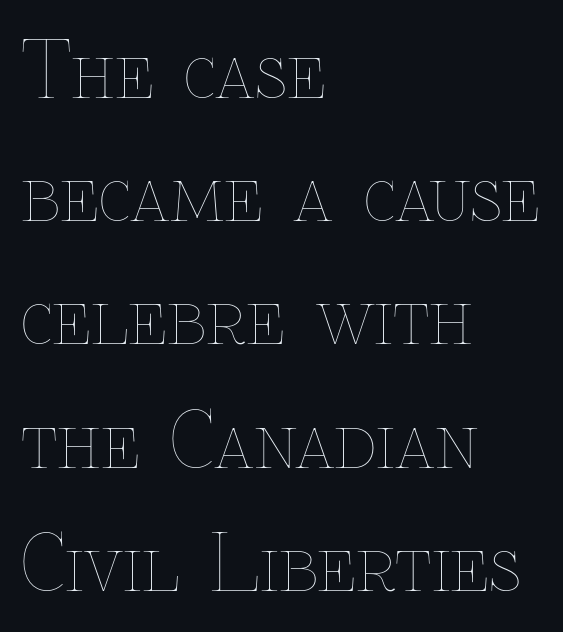
The image shows 77 px thin type, upright; set left-aligned, normal line spacing (1.6x), normal letter spacing, not underlined; low stroke contrast and a medium x-height.
